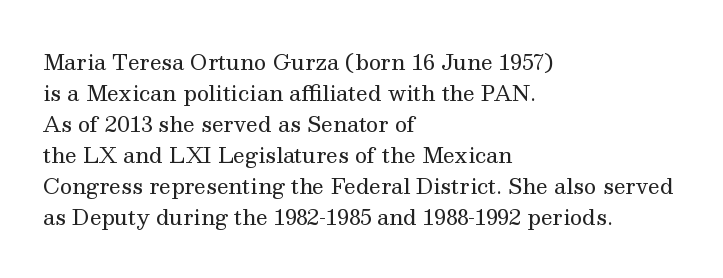
The image shows 21 px text type, upright; set left-aligned, normal line spacing (1.48x), normal letter spacing, not underlined.
